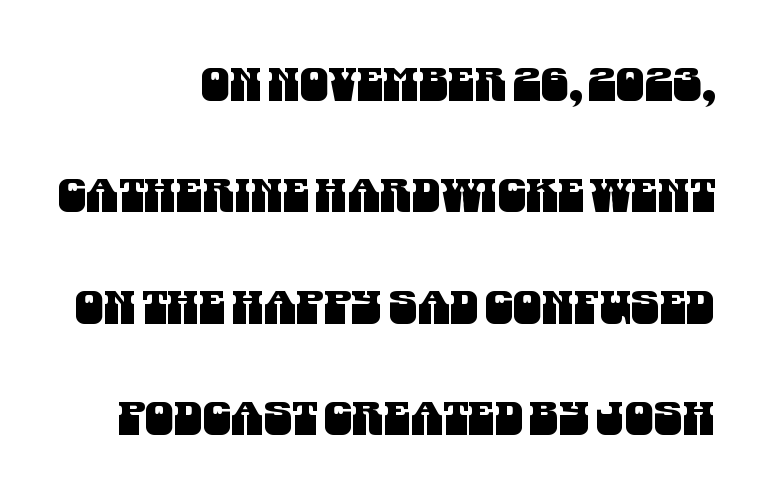
{"serif": "no", "width": "condensed", "stroke_contrast": "medium", "x_height": "large", "monospaced": "no", "underline": "no", "align": "right", "line_spacing": "loose", "line_spacing_ratio": 2.42, "letter_spacing": "normal", "letter_spacing_em": 0.0, "glyph_px": 46}
